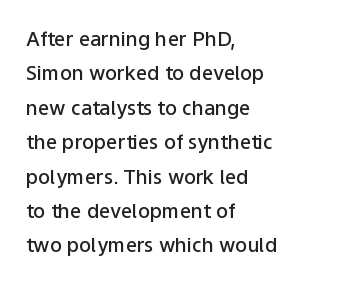
Q: Is the text bold? A: Semi-bold.
Q: Is the text italic (slanted)? A: No, it is upright.
Q: Is the text underlined? A: No.
Q: How is the paragraph aligned? A: Left-aligned.
Q: Is the spacing between letters normal or unusually wide? A: Normal.
